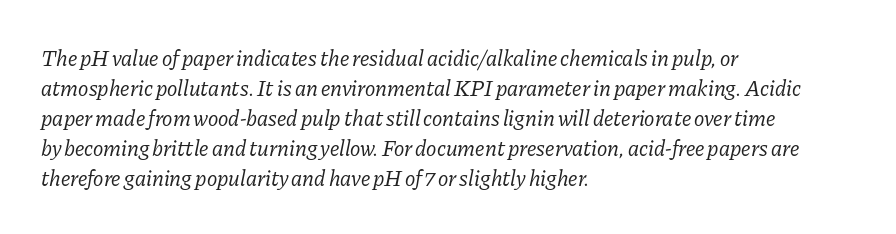
The image shows 22 px text type, italic (leaning right); set left-aligned, normal line spacing (1.36x), normal letter spacing, not underlined.
